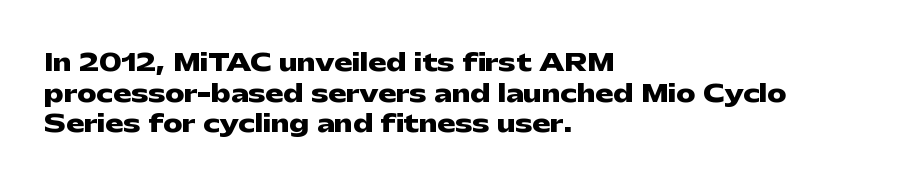
{"italic": "no", "bold": "yes", "underline": "no", "align": "left", "line_spacing": "normal", "line_spacing_ratio": 1.28, "letter_spacing": "normal", "letter_spacing_em": 0.0, "glyph_px": 24}
